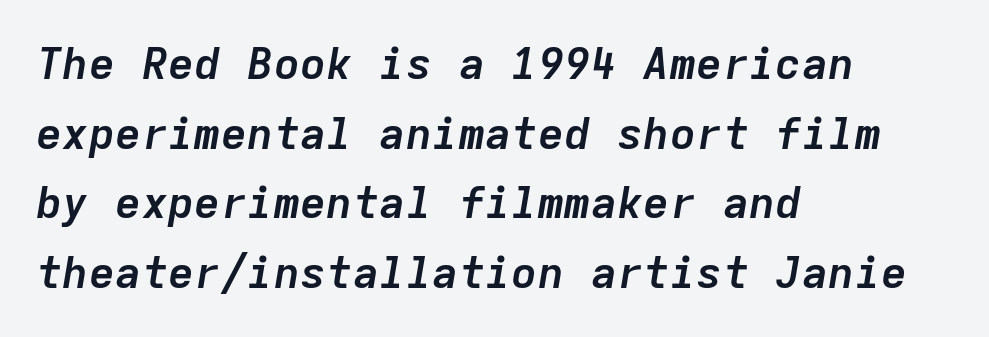
Notice how thick the strokes are: this is what a full bold looks like. The rendering keeps characters at their native spacing. Fixed-width glyphs throughout — classic coding-font behaviour. Bare-footed words on every line.
